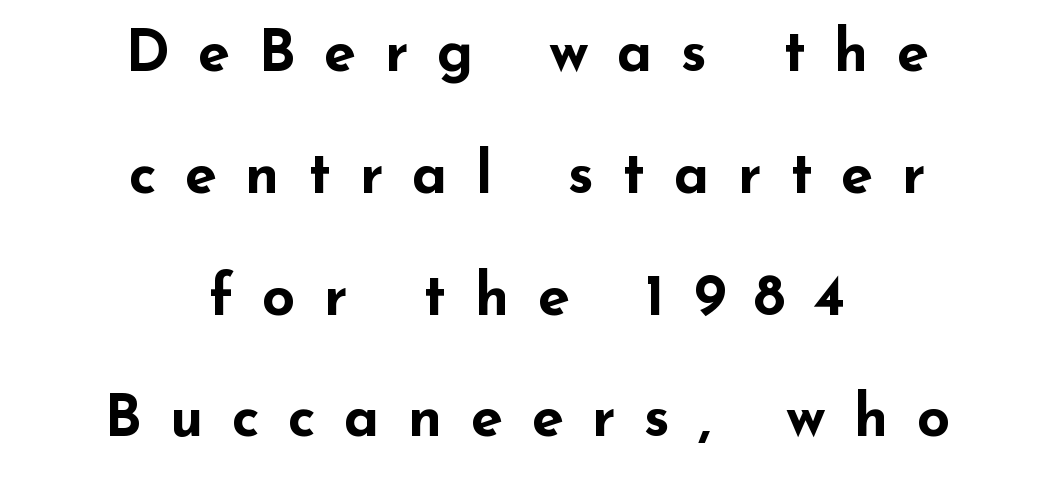
{"serif": "no", "italic": "no", "bold": "yes", "weight": "bold", "width": "wide", "stroke_contrast": "low", "x_height": "small", "monospaced": "no", "underline": "no", "align": "center", "line_spacing": "loose", "line_spacing_ratio": 2.1, "letter_spacing": "wide", "letter_spacing_em": 0.49, "glyph_px": 58}
